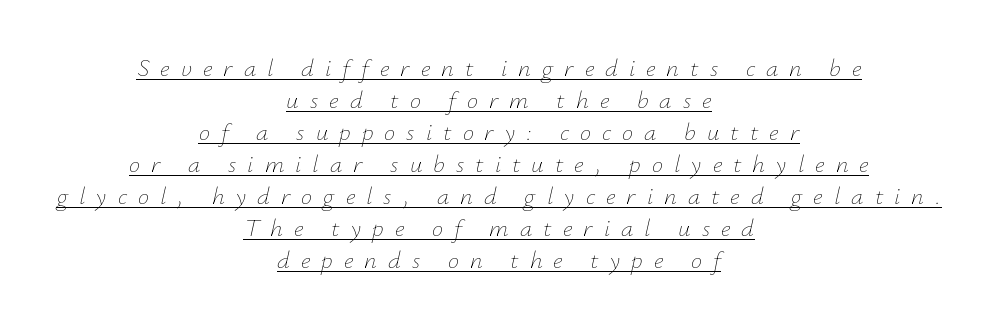
Q: Is the text bold? A: No.
Q: Is the text italic (slanted)? A: Yes, it leans right by about 12 degrees.
Q: Is the text underlined? A: Yes.
Q: How is the paragraph aligned? A: Centered.
Q: Is the spacing between letters normal or unusually wide? A: Unusually wide.
Q: Is the spacing between lines tight, normal or loose? A: Normal.
